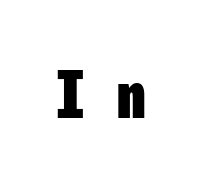
Q: Is the text bold? A: Yes.
Q: Is the text italic (slanted)? A: No, it is upright.
Q: Is the typeface a serif or a sans-serif typeface? A: Sans-serif.
Q: Is the text underlined? A: No.
Q: Is the spacing between letters normal or unusually wide? A: Unusually wide.
Q: Width (condensed, normal, or wide)? A: Condensed.
Q: Stroke contrast? A: Low.
Q: x-height? A: Medium.
